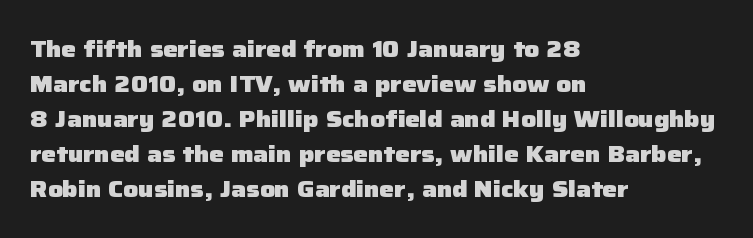
A normal amount of white space separates one row of letters from the next. The lines in this sample share a left origin and differ only in where they stop. Characters follow at the spacing the type designer built in. In terms of weight, the rendering is a true, heavy bold.
